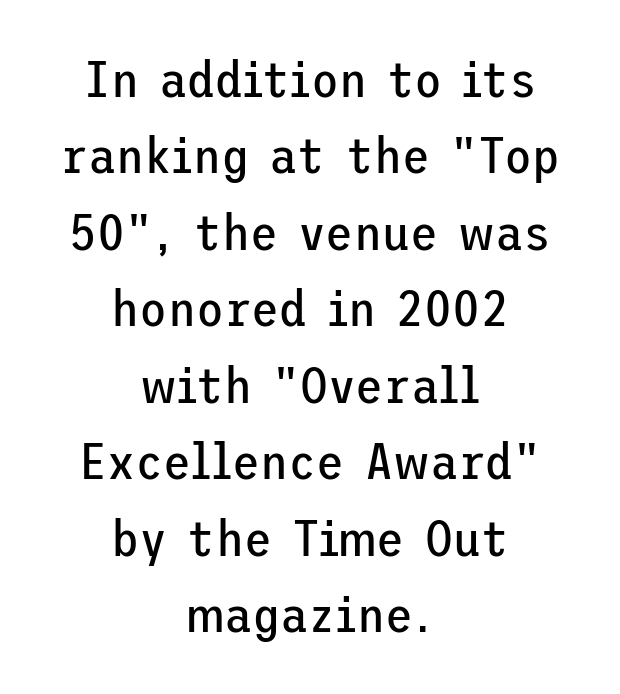
Q: Is the text bold? A: No.
Q: Is the text italic (slanted)? A: No, it is upright.
Q: Is the typeface a serif or a sans-serif typeface? A: Sans-serif.
Q: Is the text underlined? A: No.
Q: How is the paragraph aligned? A: Centered.
Q: Is the spacing between letters normal or unusually wide? A: Normal.
Q: Is the spacing between lines tight, normal or loose? A: Normal.
Q: Width (condensed, normal, or wide)? A: Normal.
Q: Stroke contrast? A: Low.
Q: x-height? A: Medium.
